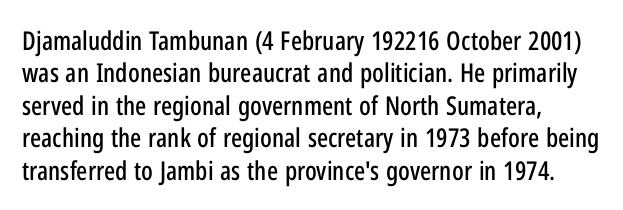
The image shows 26 px text type, upright; set left-aligned, normal line spacing (1.25x), normal letter spacing, not underlined.
